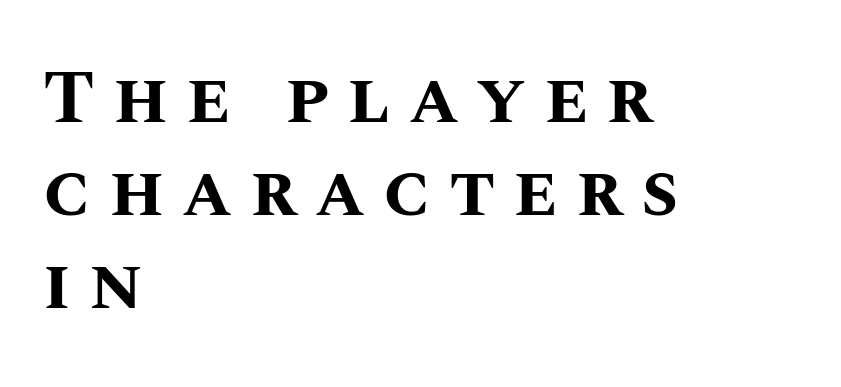
Q: Is the text bold? A: Yes.
Q: Is the text italic (slanted)? A: No, it is upright.
Q: Is the text underlined? A: No.
Q: How is the paragraph aligned? A: Left-aligned.
Q: Is the spacing between letters normal or unusually wide? A: Unusually wide.
Q: Is the spacing between lines tight, normal or loose? A: Normal.
Q: Width (condensed, normal, or wide)? A: Normal.
Q: Stroke contrast? A: Medium.
Q: x-height? A: Large.
Q: Monospaced? A: No.
